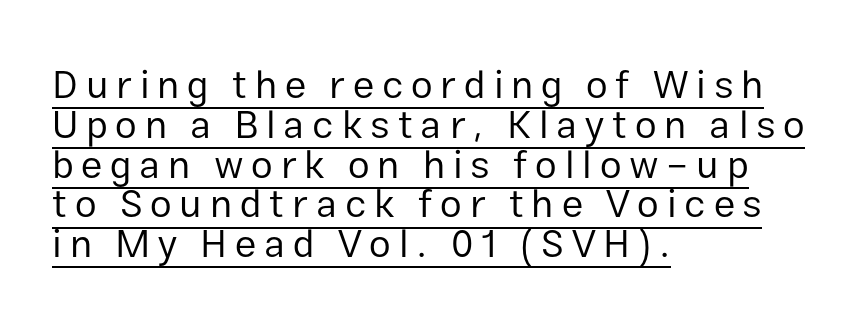
Does the lettering tilt? It doesn't — this is upright. Summary of vertical rhythm: compact, with narrow interline spacing. The letterforms stand isolated, each surrounded by extra space. Underline: present.
